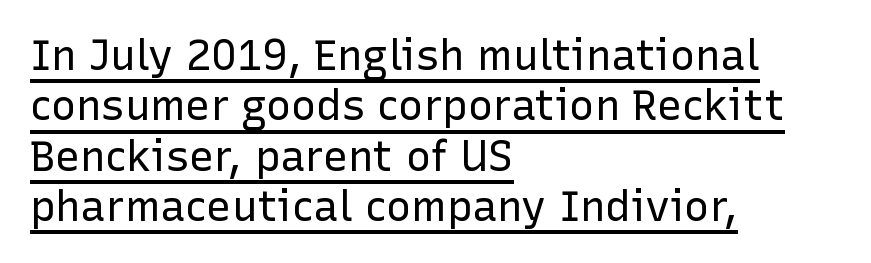
Q: Is the text bold? A: No.
Q: Is the text italic (slanted)? A: No, it is upright.
Q: Is the typeface a serif or a sans-serif typeface? A: Sans-serif.
Q: Is the text underlined? A: Yes.
Q: How is the paragraph aligned? A: Left-aligned.
Q: Is the spacing between letters normal or unusually wide? A: Normal.
Q: Width (condensed, normal, or wide)? A: Normal.
Q: Stroke contrast? A: Low.
Q: x-height? A: Medium.
Q: Monospaced? A: No.
